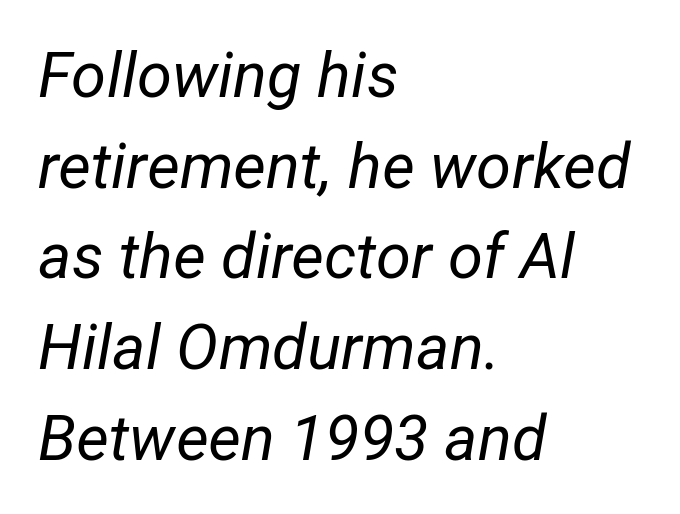
The image shows 63 px regular-weight type, italic (leaning right); set left-aligned, normal line spacing (1.44x), normal letter spacing, not underlined; low stroke contrast and a medium x-height.
